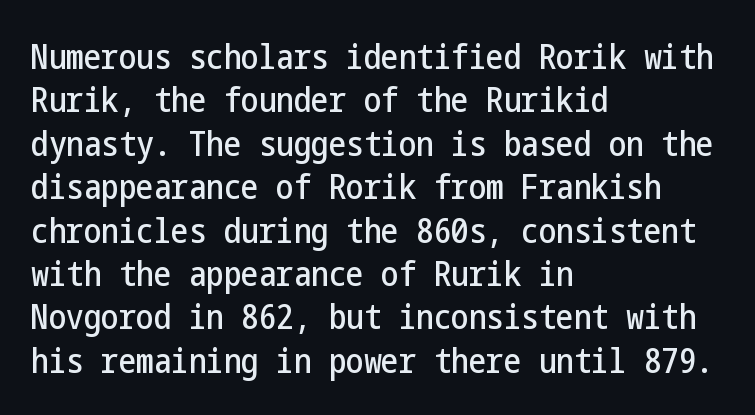
Lines of text with bare space underneath. Ascenders rise straight up at ninety degrees. A student would call this left alignment; a typographer would say flush left, rag right. Between one letter and the next there's only the usual sliver of space. Look at the bottom of the vertical strokes: they stop flat, with no serifs.
